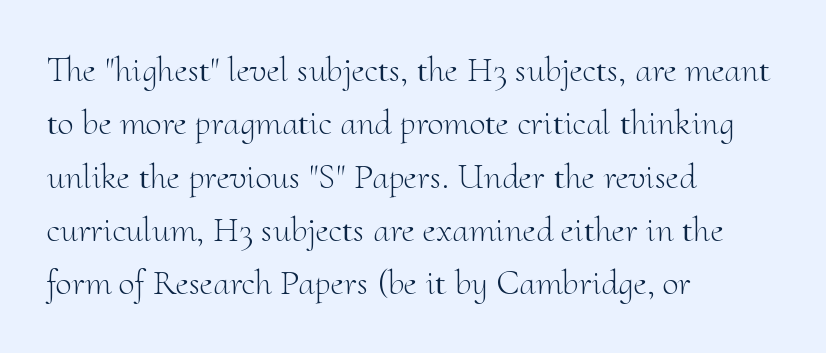
Q: Is the text bold? A: No.
Q: Is the text italic (slanted)? A: No, it is upright.
Q: Is the typeface a serif or a sans-serif typeface? A: Serif.
Q: Is the text underlined? A: No.
Q: How is the paragraph aligned? A: Left-aligned.
Q: Is the spacing between letters normal or unusually wide? A: Normal.
Q: Is the spacing between lines tight, normal or loose? A: Normal.
Q: Width (condensed, normal, or wide)? A: Normal.
Q: Stroke contrast? A: Medium.
Q: x-height? A: Small.
Q: Monospaced? A: No.
